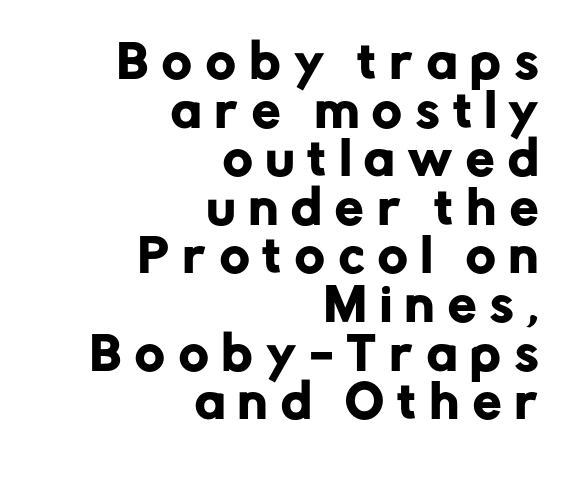
Q: Is the text italic (slanted)? A: No, it is upright.
Q: Is the typeface a serif or a sans-serif typeface? A: Sans-serif.
Q: Is the text underlined? A: No.
Q: How is the paragraph aligned? A: Right-aligned.
Q: Is the spacing between letters normal or unusually wide? A: Unusually wide.
Q: Is the spacing between lines tight, normal or loose? A: Tight.
Q: Width (condensed, normal, or wide)? A: Normal.
Q: Stroke contrast? A: Low.
Q: x-height? A: Medium.
Q: Monospaced? A: No.
